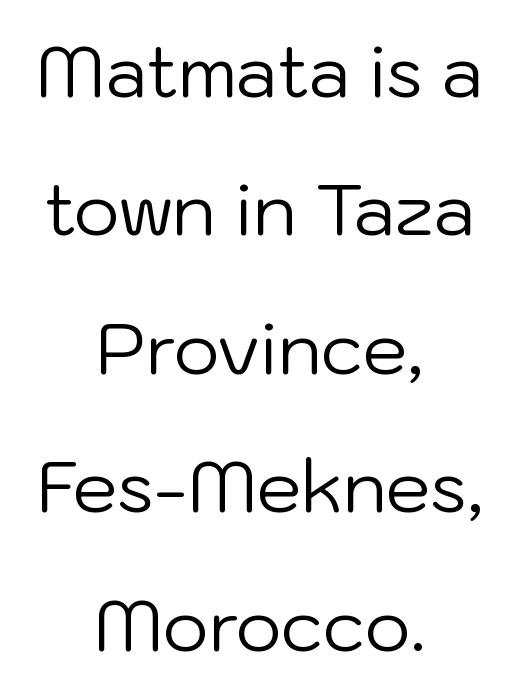
Q: Is the text bold? A: No.
Q: Is the text italic (slanted)? A: No, it is upright.
Q: Is the typeface a serif or a sans-serif typeface? A: Sans-serif.
Q: Is the text underlined? A: No.
Q: How is the paragraph aligned? A: Centered.
Q: Is the spacing between letters normal or unusually wide? A: Normal.
Q: Is the spacing between lines tight, normal or loose? A: Loose.
Q: Width (condensed, normal, or wide)? A: Normal.
Q: Stroke contrast? A: Low.
Q: x-height? A: Medium.
Q: Monospaced? A: No.
